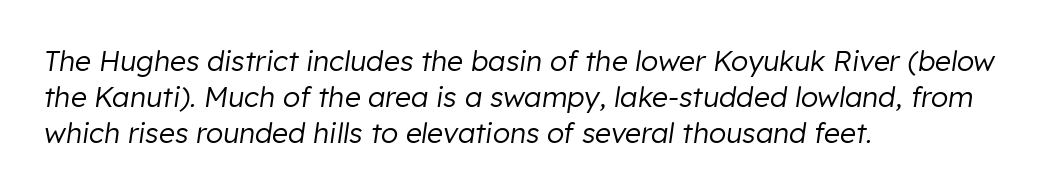
Compared with a centered layout, this one pins lines to the left instead. Leading: standard. The face used here is proportionally spaced, like ordinary book or web type. Look at the tracking — it's just the regular setting, nothing added. No heavy texture on the line: the type isn't bold.
